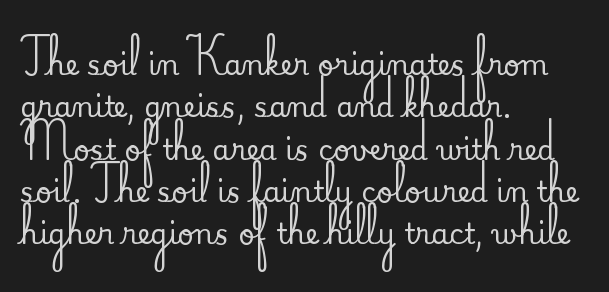
The image shows 28 px serif type, upright; set left-aligned, normal line spacing (1.51x), normal letter spacing, not underlined; medium stroke contrast and a small x-height.
